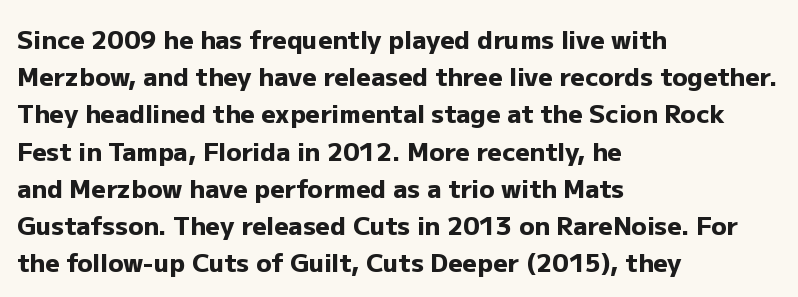
{"italic": "no", "bold": "yes", "underline": "no", "align": "left", "line_spacing": "normal", "line_spacing_ratio": 1.49, "letter_spacing": "normal", "letter_spacing_em": 0.0, "glyph_px": 25}
